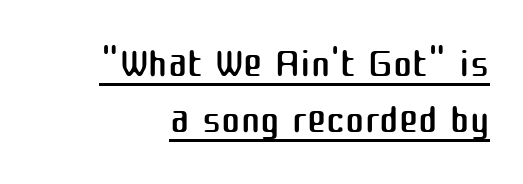
{"serif": "no", "italic": "no", "bold": "no", "weight": "regular", "width": "normal", "stroke_contrast": "medium", "x_height": "medium", "monospaced": "no", "underline": "yes", "line_spacing": "tight", "line_spacing_ratio": 0.97, "letter_spacing": "normal", "letter_spacing_em": 0.0, "glyph_px": 58}
